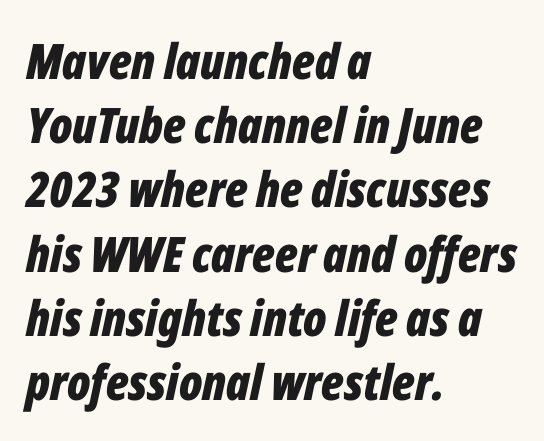
Q: Is the text bold? A: Yes.
Q: Is the text italic (slanted)? A: Yes, it leans right by about 12 degrees.
Q: Is the text underlined? A: No.
Q: How is the paragraph aligned? A: Left-aligned.
Q: Is the spacing between letters normal or unusually wide? A: Normal.
Q: Is the spacing between lines tight, normal or loose? A: Normal.
Q: Width (condensed, normal, or wide)? A: Condensed.
Q: Stroke contrast? A: Low.
Q: x-height? A: Medium.
Q: Monospaced? A: No.
